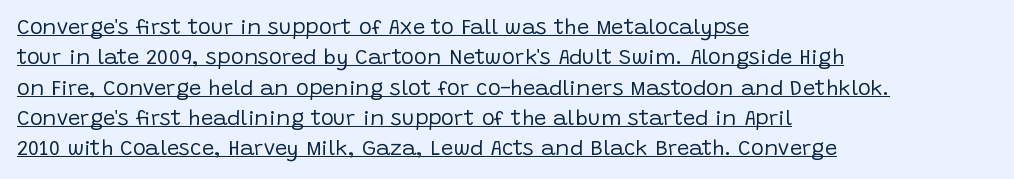
Standard letterfit; no display-style spreading of the glyphs. The rendering anchors every line to the left-hand side. The letters stand upright; this is a roman face. The specimen includes a rule beneath the text block's lines.
